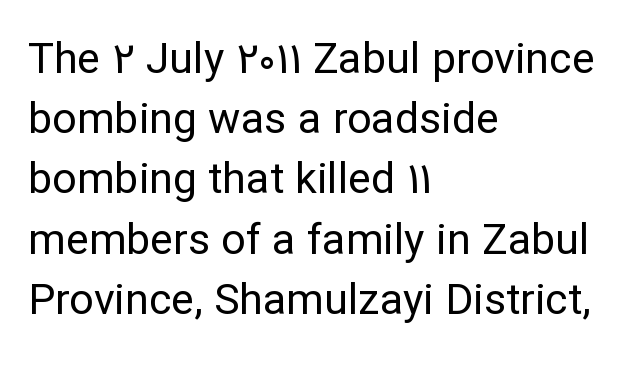
{"serif": "no", "italic": "no", "bold": "no", "weight": "regular", "width": "normal", "stroke_contrast": "low", "x_height": "medium", "monospaced": "no", "underline": "no", "align": "left", "line_spacing": "normal", "line_spacing_ratio": 1.4, "letter_spacing": "normal", "letter_spacing_em": 0.0, "glyph_px": 43}
